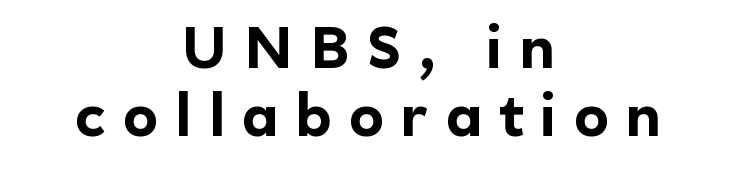
Do the letters lean? They stand straight. Spacing between characters has been opened up far beyond the box default. Observe the absence of serifs on each vertical stroke in this sample. This rendering features lettering with no underline. The letters advance in unequal steps, a hallmark of proportional type. Teacher's note: observe the equal gaps on both sides — that is centered alignment.
